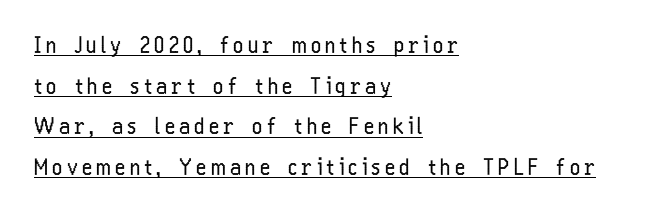
The setting favours the left margin, as ordinary paragraphs usually do. The font's upright variant was chosen for this text. Is the type heavy? It reads as light-to-regular instead. Quick note: underline on.
